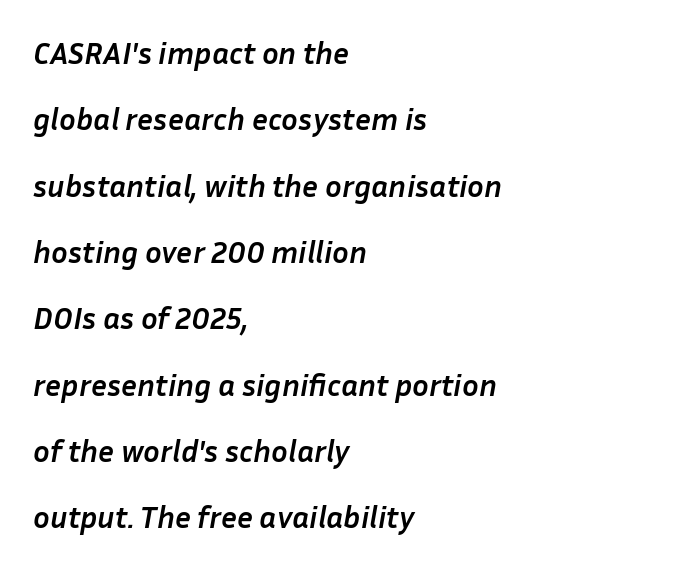
Q: Is the text bold? A: Yes.
Q: Is the text italic (slanted)? A: Yes, it leans right by about 10 degrees.
Q: Is the text underlined? A: No.
Q: How is the paragraph aligned? A: Left-aligned.
Q: Is the spacing between letters normal or unusually wide? A: Normal.
Q: Is the spacing between lines tight, normal or loose? A: Loose.
Q: Width (condensed, normal, or wide)? A: Normal.
Q: Stroke contrast? A: Low.
Q: x-height? A: Medium.
Q: Monospaced? A: No.
